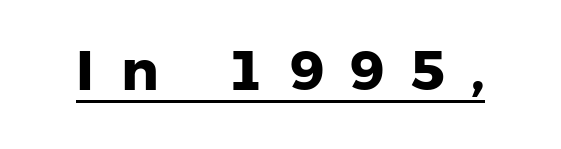
The image shows 56 px heavy sans-serif type; set unusually wide letter spacing (+0.48 em), underlined; low stroke contrast and a medium x-height.
